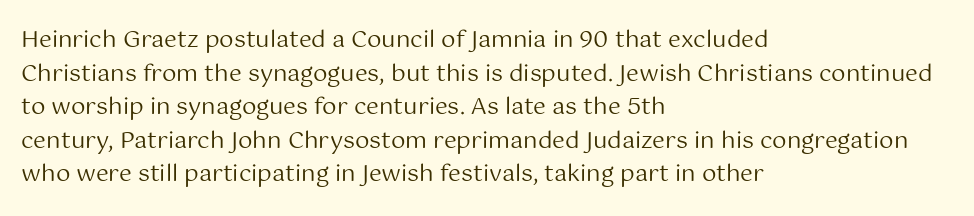
What stands out about the letter spacing? Nothing — it is the standard amount. Type without underlining. You can tell it's not italic because the verticals are truly vertical. Is there much room between lines? A standard amount, neither cramped nor airy.
